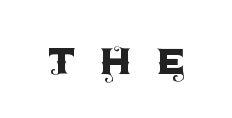
The image shows 51 px sans-serif type, upright; set unusually wide letter spacing (+0.46 em), not underlined; a large x-height.
